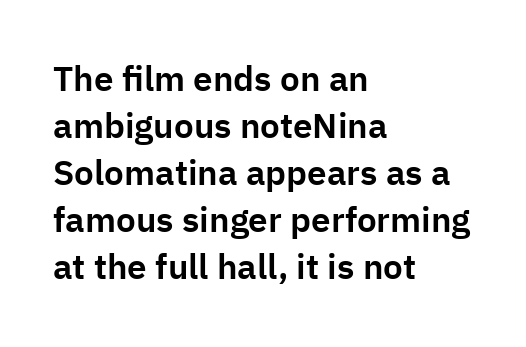
It's the straight-up-and-down kind of type. Where is the straight margin? On the left. Students, note that the glyphs here touch the page at normal intervals. This sample keeps an unexceptional amount of space between lines. Character widths vary here, with narrow letters taking less room than wide ones. The type family on display is of the sans-serif kind.
